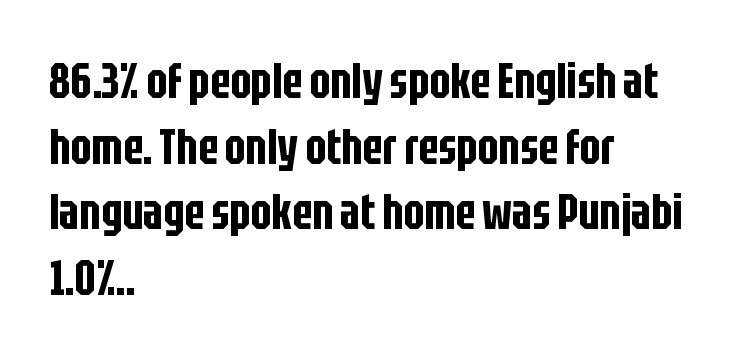
Q: Is the text italic (slanted)? A: No, it is upright.
Q: Is the typeface a serif or a sans-serif typeface? A: Sans-serif.
Q: Is the text underlined? A: No.
Q: How is the paragraph aligned? A: Left-aligned.
Q: Is the spacing between letters normal or unusually wide? A: Normal.
Q: Is the spacing between lines tight, normal or loose? A: Normal.
Q: Width (condensed, normal, or wide)? A: Condensed.
Q: Stroke contrast? A: Low.
Q: x-height? A: Large.
Q: Monospaced? A: No.
